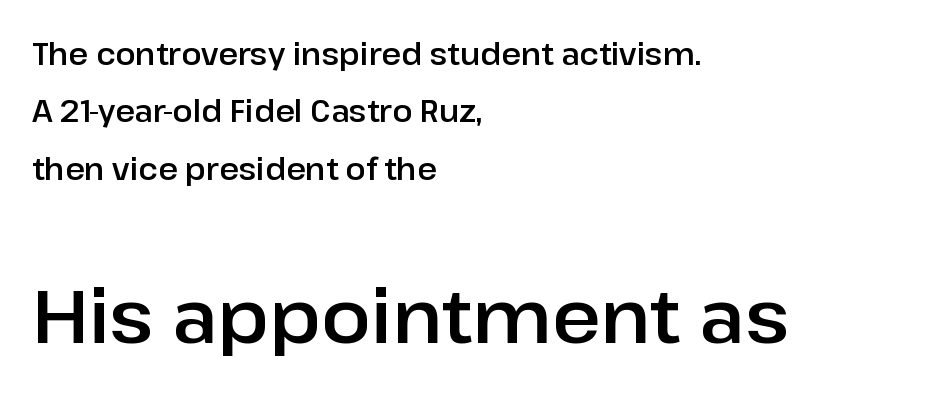
The image shows 74 px sans-serif type, upright; set left-aligned, loose line spacing (1.91x), normal letter spacing, not underlined; the second (bottom) block is 2.47x larger; low stroke contrast and a medium x-height.
